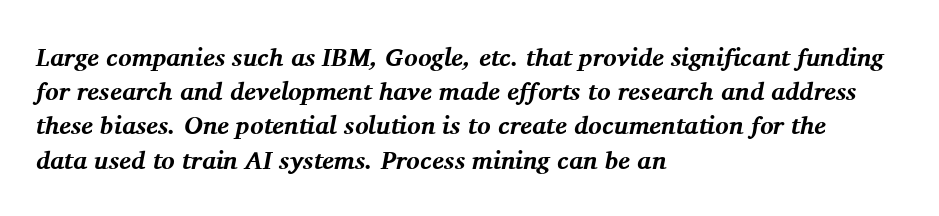
Check the space under the baseline: it is left empty. Strong, thick strokes mark this as bold type. The typesetter chose a ragged-right arrangement here. Characters follow at the spacing the type designer built in.
